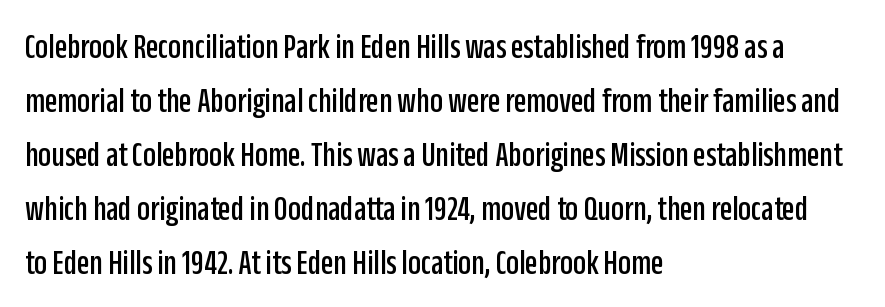
The rendering keeps characters at their native spacing. The passage shown stacks its lines at a standard gap. The passage shown is typed in a proportional face where columns would drift. The glyphs are unaccompanied by any horizontal stroke below them. The rendering shows plain stroke endings on the letterforms — a sans-serif design. Compared with a centered layout, this one pins lines to the left instead.
